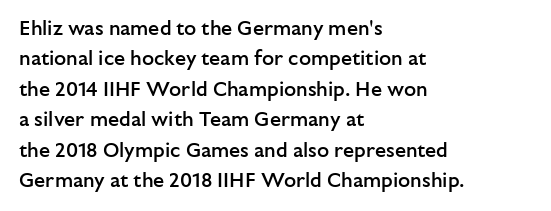
This block has exactly the height ordinary leading produces. Decoration check: the copy has no underline. Firm but not heavy-handed strokes: this text is semibold. Here the glyphs are tracked normally, forming tight word shapes. Style check: upright. Visually the block forms a straight wall on the left and a jagged coastline on the right.
